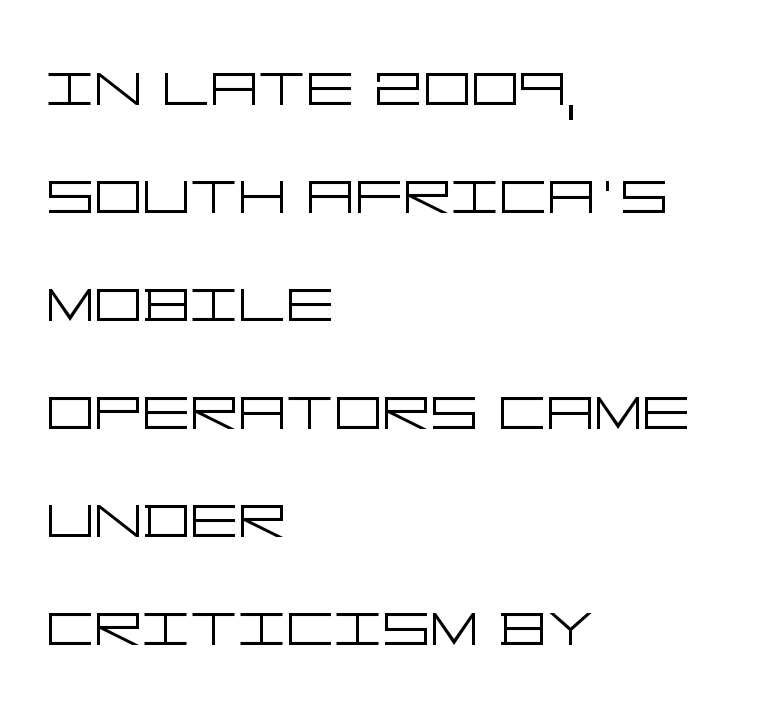
The image shows 75 px light, wide sans-serif type, upright; set left-aligned, normal line spacing (1.44x), normal letter spacing, not underlined; low stroke contrast and a large x-height.
